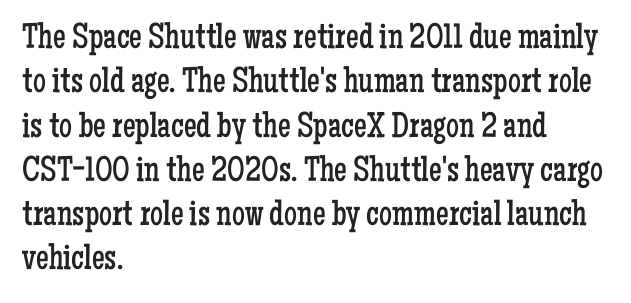
The image shows 36 px regular-weight, condensed serif type, upright; set left-aligned, line spacing 1.23x, normal letter spacing, not underlined; low stroke contrast and a medium x-height.
